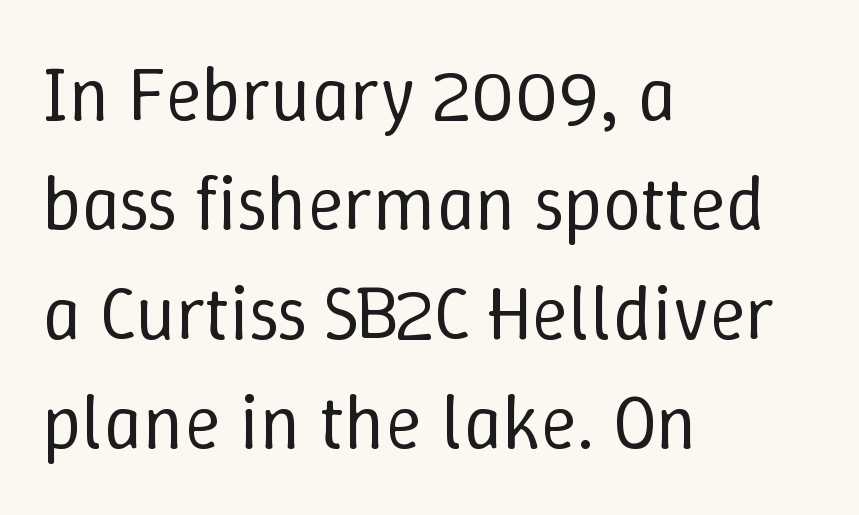
The image shows 76 px regular-weight type, upright; set left-aligned, normal line spacing (1.44x), normal letter spacing, not underlined; low stroke contrast and a medium x-height.
